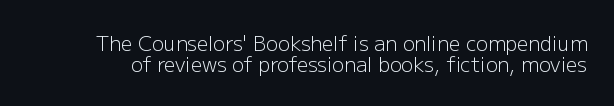
{"italic": "no", "bold": "no", "underline": "no", "line_spacing": "tight", "line_spacing_ratio": 1.07, "letter_spacing": "normal", "letter_spacing_em": 0.0, "glyph_px": 20}
